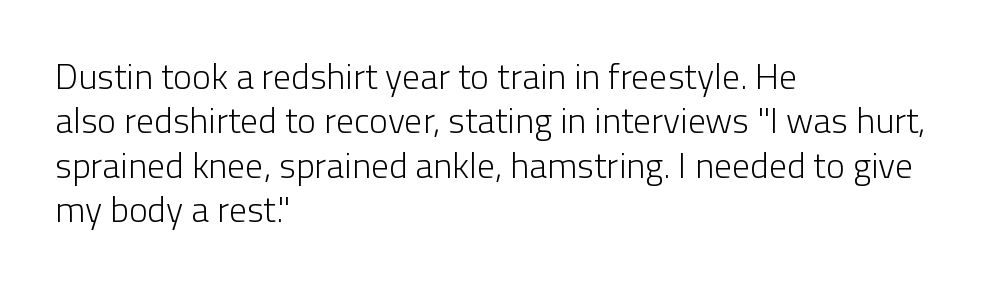
Q: Is the text bold? A: No.
Q: Is the text italic (slanted)? A: No, it is upright.
Q: Is the typeface a serif or a sans-serif typeface? A: Sans-serif.
Q: Is the text underlined? A: No.
Q: How is the paragraph aligned? A: Left-aligned.
Q: Is the spacing between letters normal or unusually wide? A: Normal.
Q: Width (condensed, normal, or wide)? A: Normal.
Q: Stroke contrast? A: Low.
Q: x-height? A: Medium.
Q: Monospaced? A: No.
